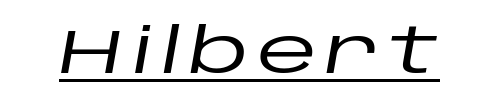
{"italic": "yes", "lean": "right", "slant_degrees": 10, "width": "wide", "stroke_contrast": "low", "x_height": "large", "monospaced": "no", "underline": "yes", "glyph_px": 62}
